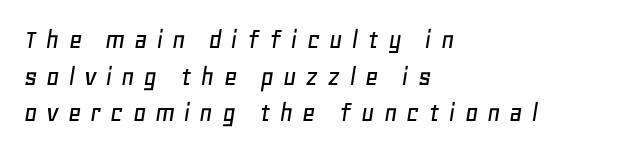
Q: Is the text italic (slanted)? A: Yes, it leans right by about 11 degrees.
Q: Is the text underlined? A: No.
Q: How is the paragraph aligned? A: Left-aligned.
Q: Is the spacing between letters normal or unusually wide? A: Unusually wide.
Q: Is the spacing between lines tight, normal or loose? A: Normal.
Q: Width (condensed, normal, or wide)? A: Normal.
Q: Stroke contrast? A: Low.
Q: x-height? A: Large.
Q: Monospaced? A: No.
